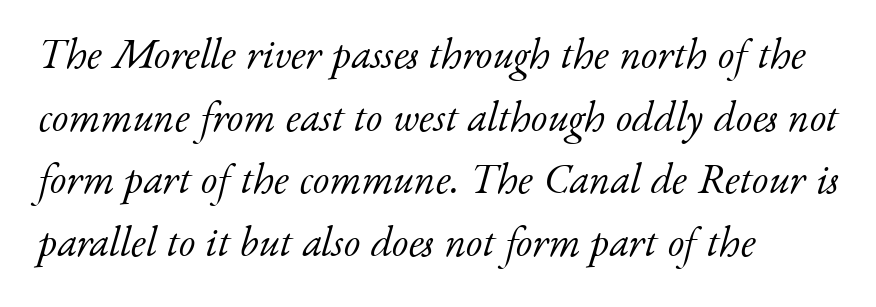
Stroke mass is kept to a normal reading level or below. Each new line begins a customary step beneath the previous one. The face used here has a pronounced slope to its letters. You can tell from the footed stems that serif type was used. Looks like regular typesetting: each glyph gets only the width it needs.
